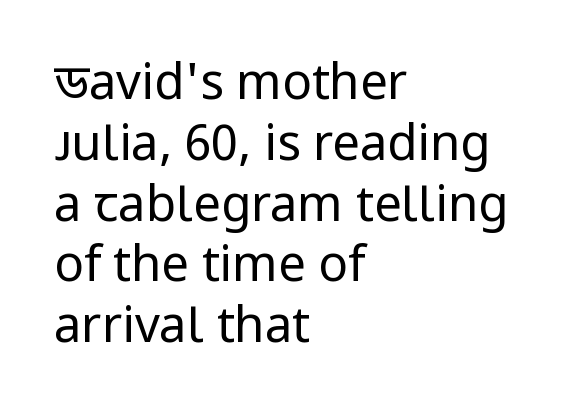
{"serif": "no", "italic": "no", "bold": "no", "weight": "regular", "width": "normal", "stroke_contrast": "low", "x_height": "medium", "monospaced": "no", "underline": "no", "align": "left", "line_spacing_ratio": 1.24, "letter_spacing": "normal", "letter_spacing_em": 0.0, "glyph_px": 49}
